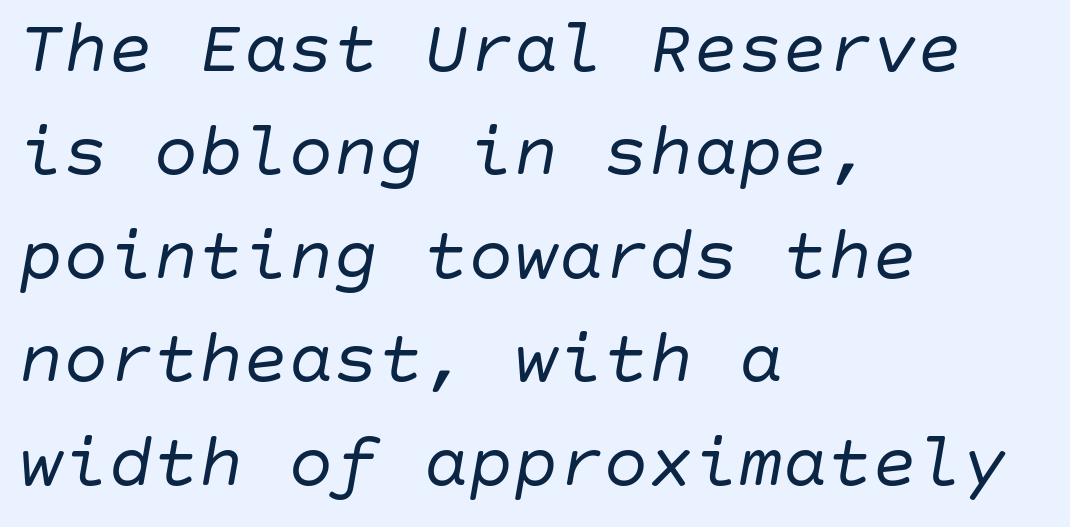
The whole block is typeset with a tilt. The line texture is even and compact thanks to regular tracking. No extra ink here — the face is not bold. Interline gaps are of average width in this sample. The space beneath each line is pristine and unruled. The compositor pushed each line to the left boundary.
